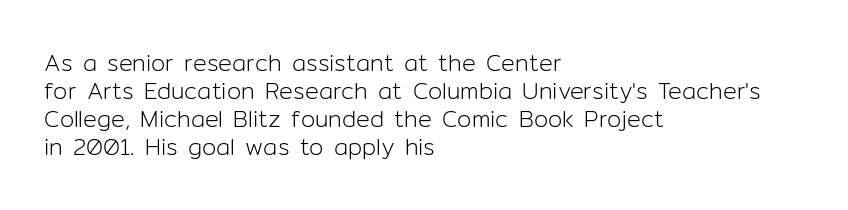
{"italic": "no", "bold": "no", "underline": "no", "align": "left", "line_spacing_ratio": 1.22, "letter_spacing": "normal", "letter_spacing_em": 0.0, "glyph_px": 23}
